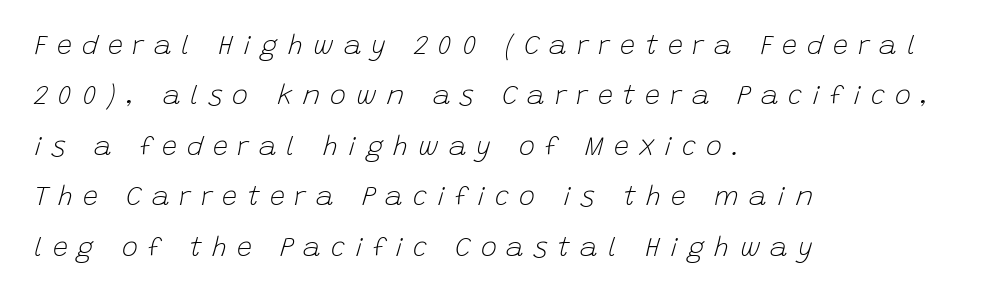
Q: Is the text bold? A: No.
Q: Is the text italic (slanted)? A: Yes, it leans right by about 15 degrees.
Q: Is the text underlined? A: No.
Q: How is the paragraph aligned? A: Left-aligned.
Q: Is the spacing between letters normal or unusually wide? A: Unusually wide.
